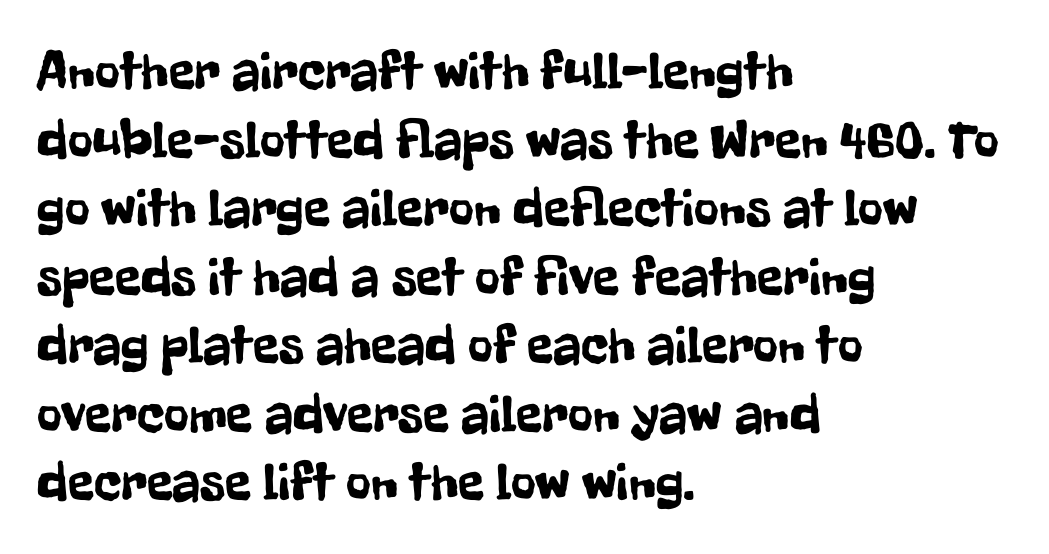
{"serif": "no", "italic": "no", "width": "condensed", "stroke_contrast": "low", "x_height": "medium", "monospaced": "no", "underline": "no", "align": "left", "line_spacing": "normal", "line_spacing_ratio": 1.27, "letter_spacing": "normal", "letter_spacing_em": 0.0, "glyph_px": 54}
